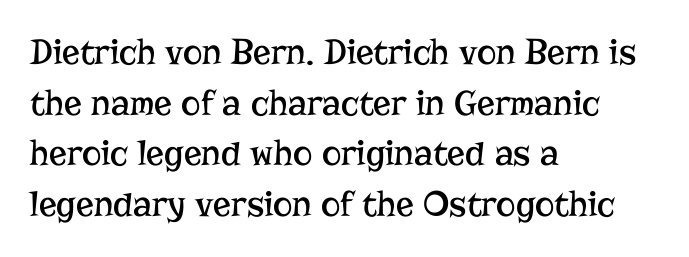
This sample uses plain, unmodified letter spacing. The letters look calm and open, with moderate or lighter stems. This sample keeps an unexceptional amount of space between lines. These lines are composed in type with serifs.
